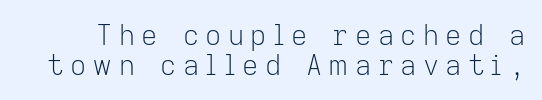
Q: Is the text bold? A: No.
Q: Is the text italic (slanted)? A: No, it is upright.
Q: Is the typeface a serif or a sans-serif typeface? A: Sans-serif.
Q: Is the text underlined? A: No.
Q: Is the spacing between letters normal or unusually wide? A: Unusually wide.
Q: Is the spacing between lines tight, normal or loose? A: Tight.
Q: Width (condensed, normal, or wide)? A: Normal.
Q: Stroke contrast? A: Low.
Q: x-height? A: Medium.
Q: Monospaced? A: No.
